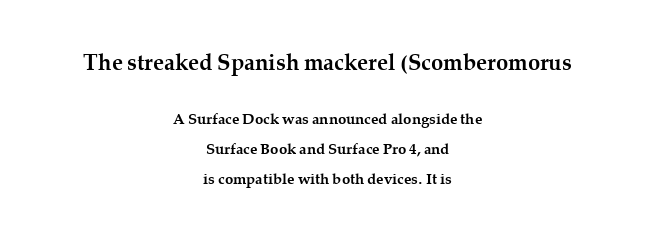
Q: Is the text bold? A: Yes.
Q: Is the text italic (slanted)? A: No, it is upright.
Q: Is the text underlined? A: No.
Q: How is the paragraph aligned? A: Centered.
Q: Is the spacing between letters normal or unusually wide? A: Normal.
Q: Is the spacing between lines tight, normal or loose? A: Loose.
Q: Which block of text is set in a larger size, the first (top) or the second (bottom)? A: The first (top) one.
